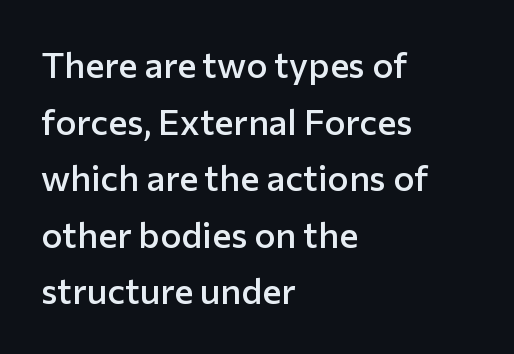
Q: Is the text bold? A: Semi-bold.
Q: Is the text italic (slanted)? A: No, it is upright.
Q: Is the typeface a serif or a sans-serif typeface? A: Sans-serif.
Q: Is the text underlined? A: No.
Q: How is the paragraph aligned? A: Left-aligned.
Q: Is the spacing between letters normal or unusually wide? A: Normal.
Q: Is the spacing between lines tight, normal or loose? A: Normal.
Q: Width (condensed, normal, or wide)? A: Normal.
Q: Stroke contrast? A: Low.
Q: x-height? A: Medium.
Q: Monospaced? A: No.
